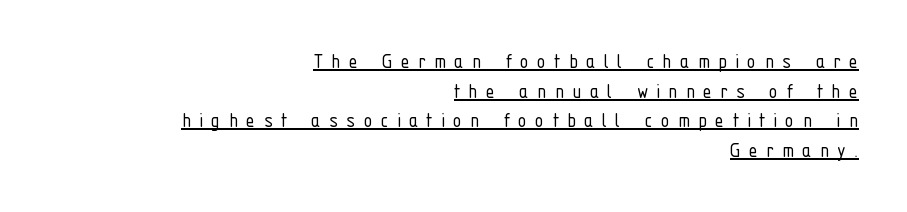
The image shows 23 px text type, upright; set right-aligned, normal line spacing (1.29x), unusually wide letter spacing (+0.35 em), underlined.
